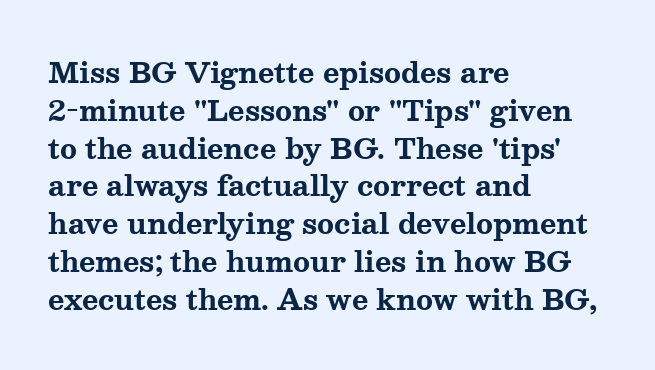
The image shows 28 px bold, wide serif type, upright; set left-aligned, normal line spacing (1.35x), normal letter spacing, not underlined; medium stroke contrast and a medium x-height.
